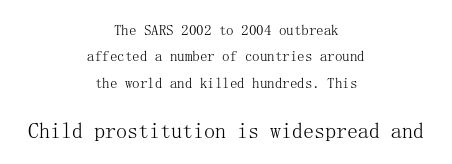
{"italic": "no", "bold": "no", "underline": "no", "align": "center", "line_spacing_ratio": 1.76, "letter_spacing": "normal", "letter_spacing_em": 0.0, "larger_block": "second", "size_ratio": 1.47, "glyph_px": 22}
